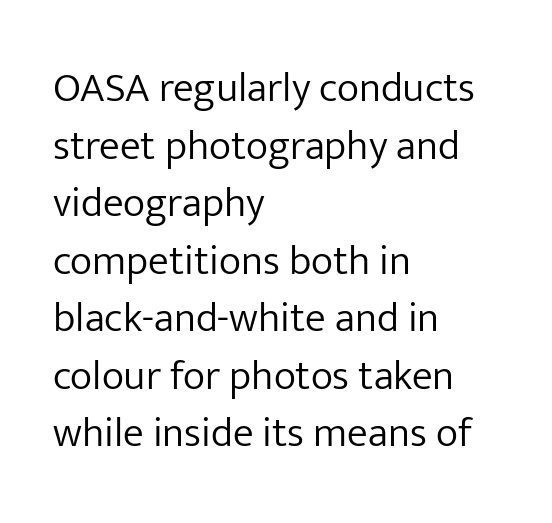
There is no visible air inserted between adjacent glyphs. A normal amount of white space separates one row of letters from the next. Descenders hang freely into open space. The face used here is proportionally spaced, like ordinary book or web type.
